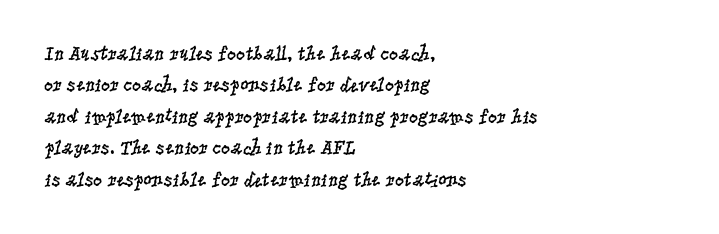
Q: Is the text bold? A: No.
Q: Is the text underlined? A: No.
Q: How is the paragraph aligned? A: Left-aligned.
Q: Is the spacing between letters normal or unusually wide? A: Normal.
Q: Is the spacing between lines tight, normal or loose? A: Normal.
